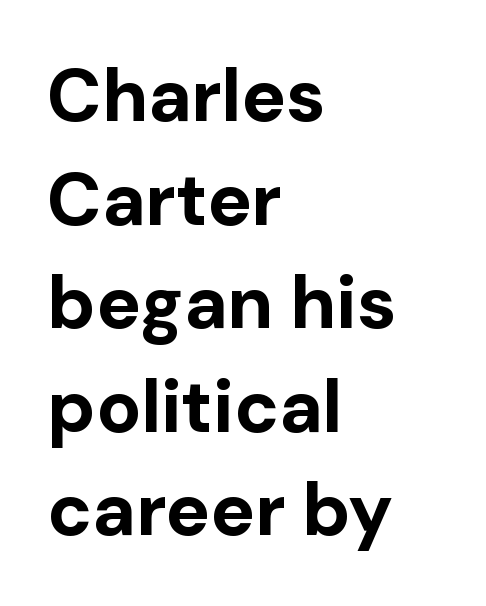
{"serif": "no", "italic": "no", "bold": "yes", "weight": "bold", "width": "normal", "stroke_contrast": "low", "x_height": "medium", "monospaced": "no", "underline": "no", "align": "left", "line_spacing": "normal", "line_spacing_ratio": 1.4, "letter_spacing": "normal", "letter_spacing_em": 0.0, "glyph_px": 74}
